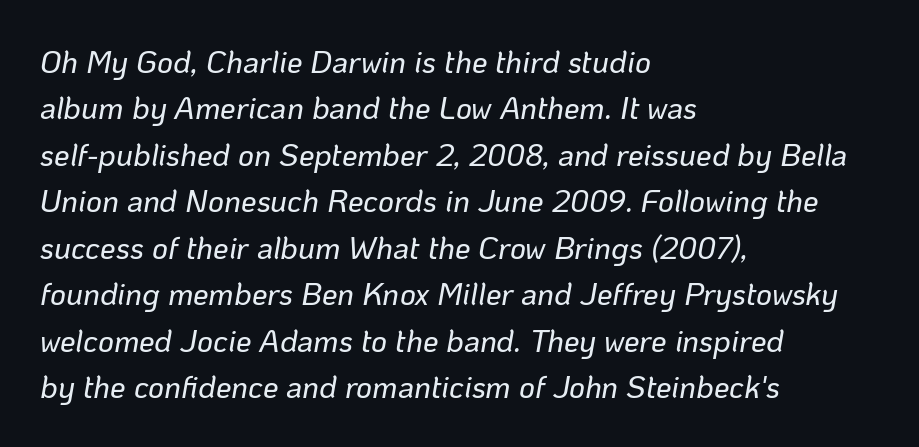
{"italic": "yes", "lean": "right", "slant_degrees": 10, "width": "normal", "stroke_contrast": "low", "x_height": "medium", "monospaced": "no", "underline": "no", "align": "left", "line_spacing": "normal", "line_spacing_ratio": 1.5, "letter_spacing": "normal", "letter_spacing_em": 0.0, "glyph_px": 31}
